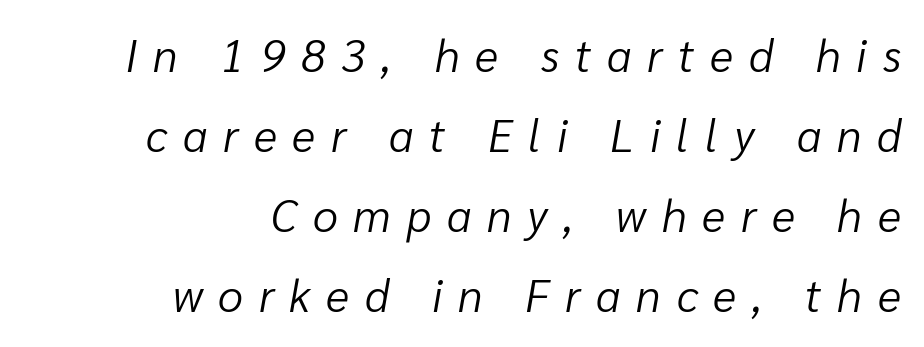
Q: Is the text bold? A: No.
Q: Is the text italic (slanted)? A: Yes, it leans right by about 10 degrees.
Q: Is the text underlined? A: No.
Q: How is the paragraph aligned? A: Right-aligned.
Q: Is the spacing between letters normal or unusually wide? A: Unusually wide.
Q: Width (condensed, normal, or wide)? A: Normal.
Q: Stroke contrast? A: Low.
Q: x-height? A: Medium.
Q: Monospaced? A: No.
